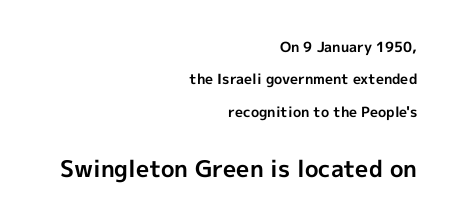
Italic? Not at all — the glyphs are vertical. Every letter is thick-stroked: bold, no question. Just letters on the line, the space beneath them empty. The emphasis by scale lands on block number two, below. Regarding leading, the lines here are spaced well apart.
